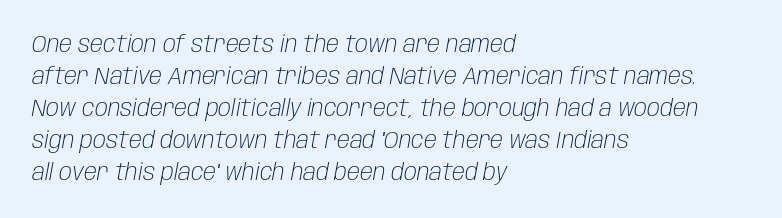
Q: Is the text bold? A: No.
Q: Is the text italic (slanted)? A: Yes, it leans right by about 10 degrees.
Q: Is the text underlined? A: No.
Q: How is the paragraph aligned? A: Left-aligned.
Q: Is the spacing between letters normal or unusually wide? A: Normal.
Q: Is the spacing between lines tight, normal or loose? A: Normal.
